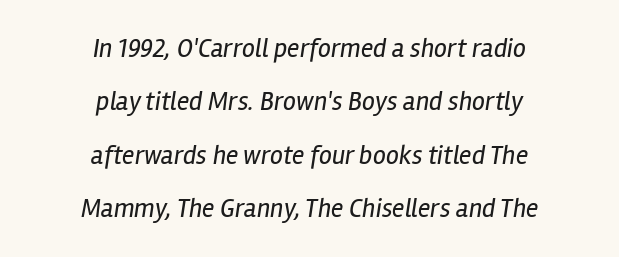
The image shows 26 px text type, italic (leaning right); set centered, loose line spacing (2.05x), normal letter spacing, not underlined.
